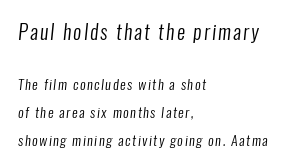
The text block is weighted toward the left margin, trailing off unevenly rightward. Only glyphs here, with clear space below each row. One glance says open: line gaps are wider than usual. In this sample the first text group is rendered at the bigger scale.
